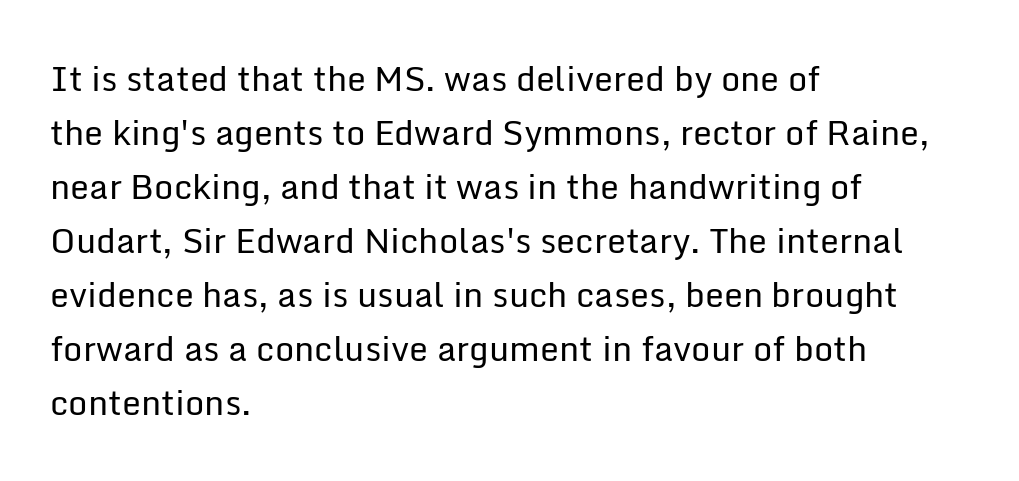
{"serif": "no", "italic": "no", "bold": "no", "weight": "regular", "width": "normal", "stroke_contrast": "low", "x_height": "medium", "monospaced": "no", "underline": "no", "align": "left", "line_spacing": "normal", "line_spacing_ratio": 1.59, "letter_spacing": "normal", "letter_spacing_em": 0.0, "glyph_px": 34}
